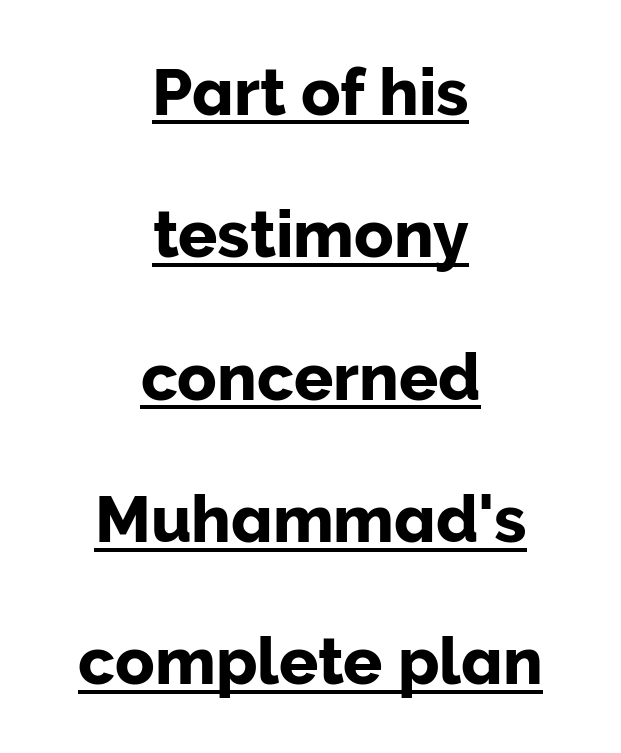
The image shows 65 px sans-serif type, upright; set centered, loose line spacing (2.19x), normal letter spacing, underlined; low stroke contrast and a medium x-height.
